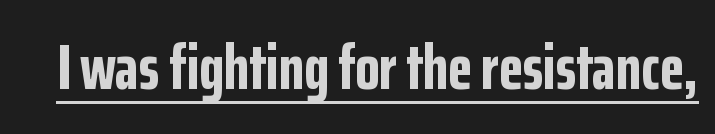
Compared with undecorated copy, this sample adds a rule below the words. Default kerning and tracking; the words read as compact shapes. Classification — sans serif. You could not count columns in this text — the font is proportionally spaced. The strokes are fattened all the way to bold. Upright lettering throughout.
